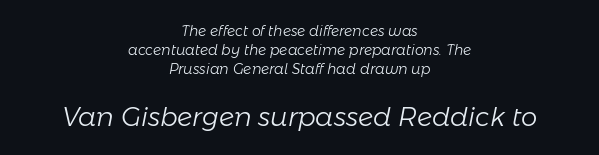
The image shows 26 px text type, italic (leaning right); set centered, normal line spacing (1.36x), normal letter spacing, not underlined; the second (bottom) block is 1.86x larger.
